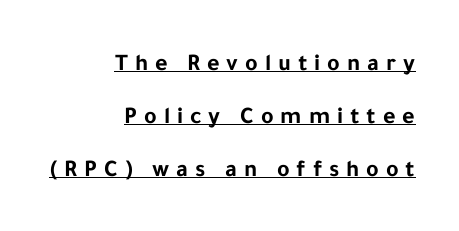
{"italic": "no", "bold": "yes", "underline": "yes", "align": "right", "line_spacing": "loose", "line_spacing_ratio": 2.21, "letter_spacing": "wide", "letter_spacing_em": 0.29, "glyph_px": 24}
